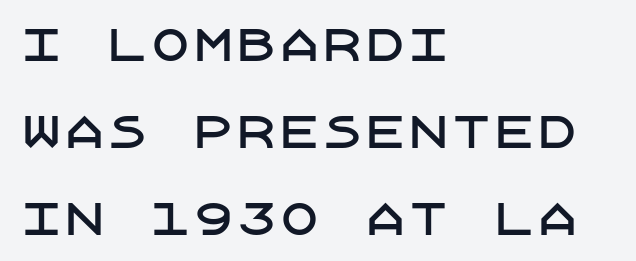
Clear beneath every line of the passage. The specimen reads as upright at a glance. Notice how the passage keeps a crisp vertical edge on the left only. Letter spacing: default.
